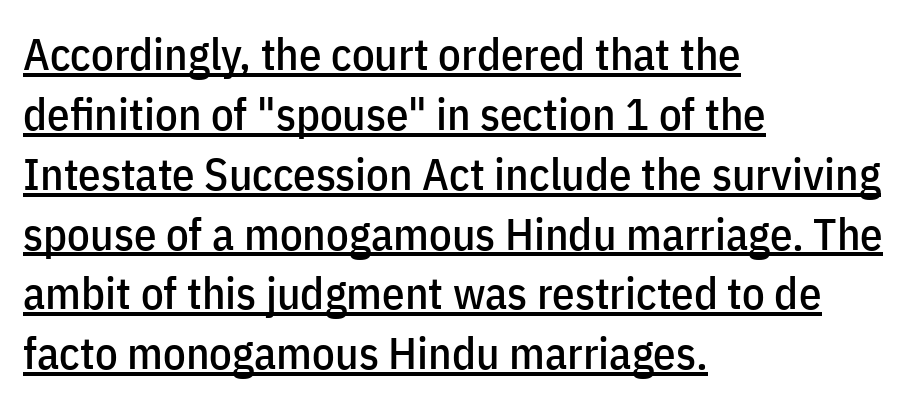
{"serif": "no", "italic": "no", "width": "condensed", "stroke_contrast": "low", "x_height": "medium", "monospaced": "no", "underline": "yes", "align": "left", "line_spacing": "normal", "line_spacing_ratio": 1.33, "letter_spacing": "normal", "letter_spacing_em": 0.0, "glyph_px": 45}
